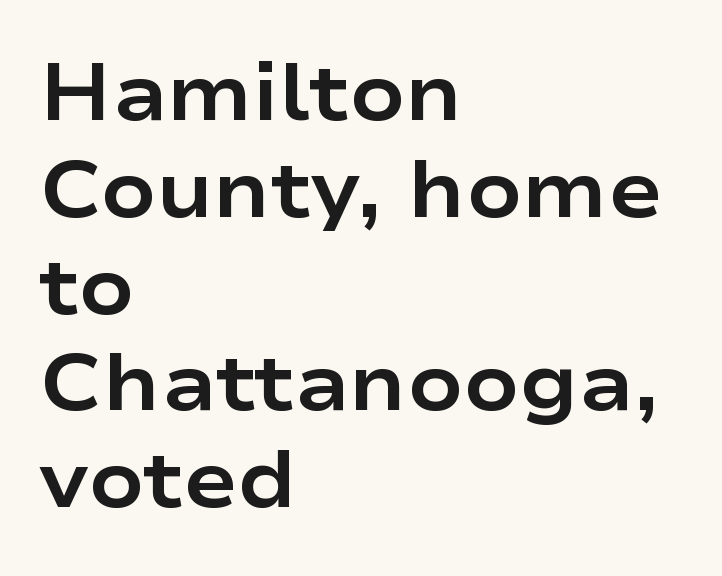
Q: Is the text bold? A: Yes.
Q: Is the text italic (slanted)? A: No, it is upright.
Q: Is the typeface a serif or a sans-serif typeface? A: Sans-serif.
Q: Is the text underlined? A: No.
Q: How is the paragraph aligned? A: Left-aligned.
Q: Is the spacing between letters normal or unusually wide? A: Normal.
Q: Width (condensed, normal, or wide)? A: Wide.
Q: Stroke contrast? A: Low.
Q: x-height? A: Medium.
Q: Monospaced? A: No.
